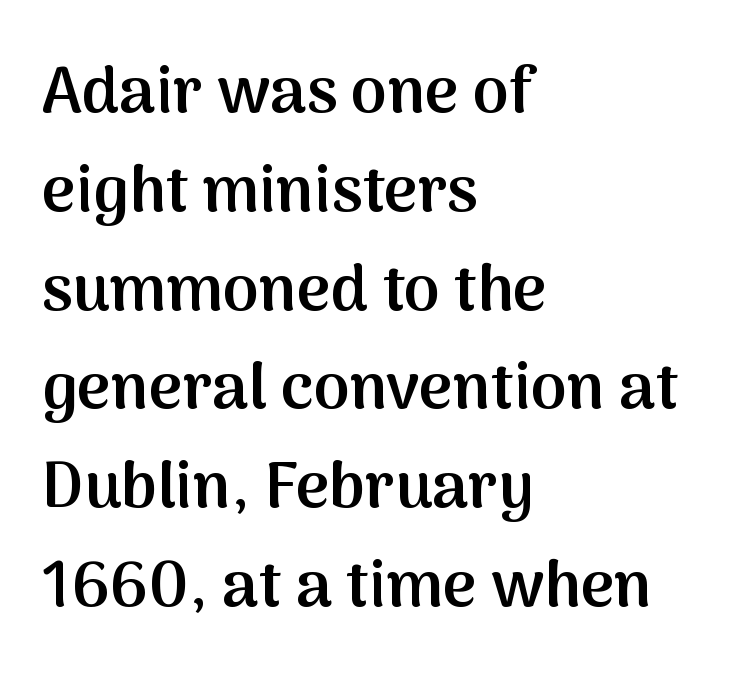
The image shows 65 px semibold sans-serif type, upright; set left-aligned, normal line spacing (1.52x), normal letter spacing, not underlined; medium stroke contrast and a medium x-height.
